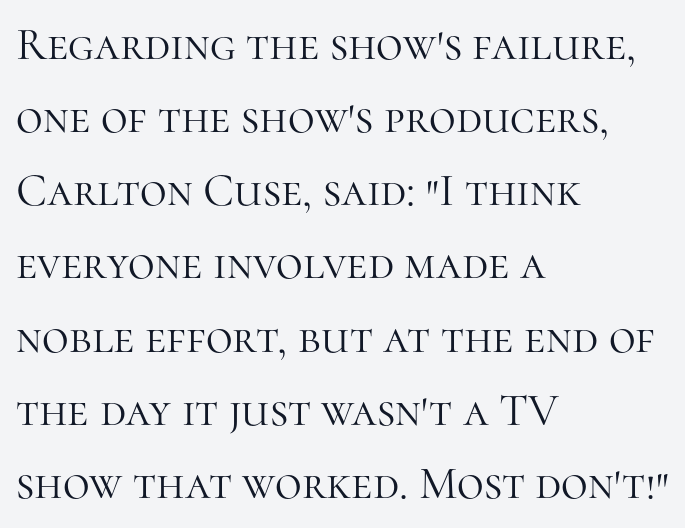
The image shows 46 px light serif type, upright; set left-aligned, normal line spacing (1.59x), normal letter spacing, not underlined; high stroke contrast and a medium x-height.
